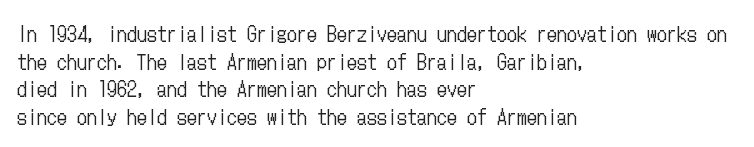
{"italic": "no", "bold": "no", "underline": "no", "align": "left", "line_spacing": "normal", "line_spacing_ratio": 1.38, "letter_spacing": "normal", "letter_spacing_em": 0.0, "glyph_px": 20}
